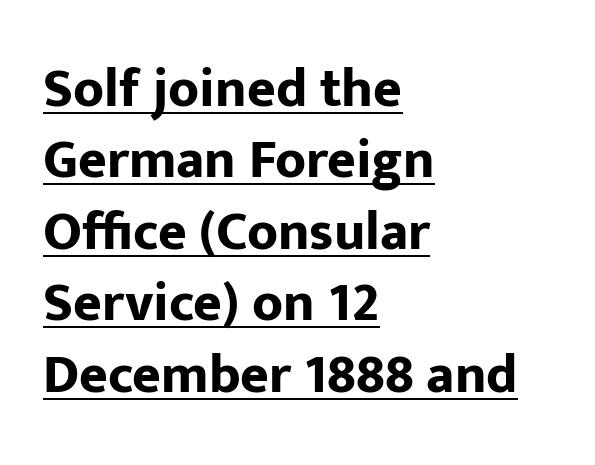
The image shows 55 px bold sans-serif type, upright; set left-aligned, normal line spacing (1.3x), normal letter spacing, underlined; low stroke contrast and a medium x-height.
